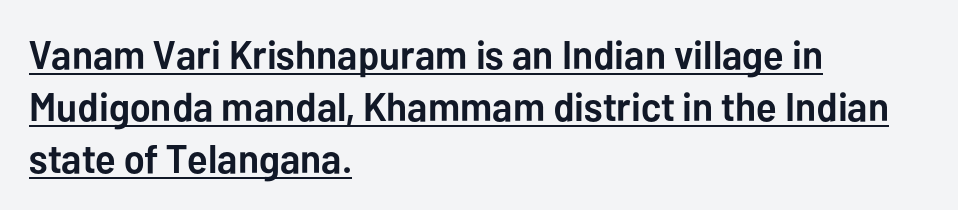
Looks like someone drew a line under every word here. The lettering stays uniformly vertical, giving the passage a roman look. Tracking here is standard; glyphs follow each other at the usual distance. Horizontal bands of white between lines are of average thickness.
